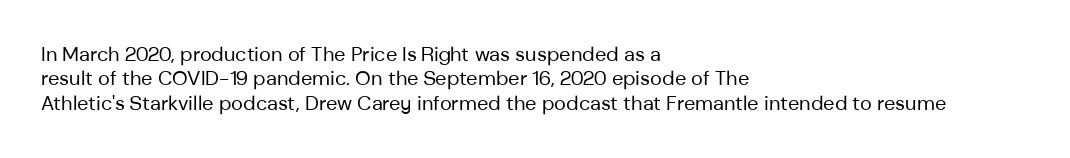
Q: Is the text bold? A: No.
Q: Is the text italic (slanted)? A: No, it is upright.
Q: Is the text underlined? A: No.
Q: How is the paragraph aligned? A: Left-aligned.
Q: Is the spacing between letters normal or unusually wide? A: Normal.
